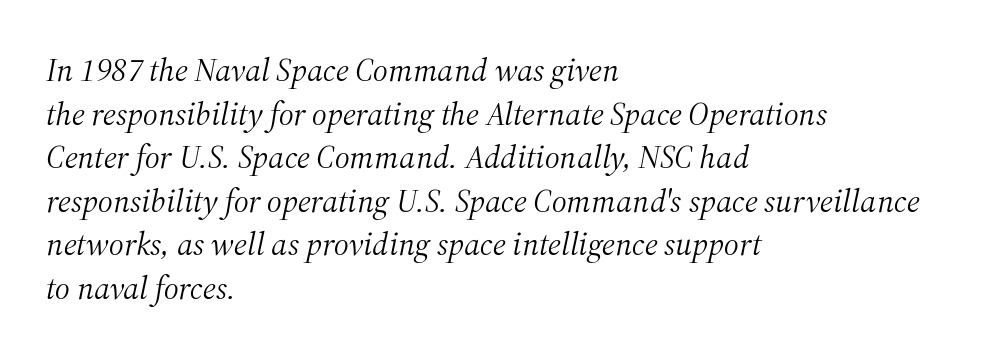
Q: Is the text bold? A: No.
Q: Is the text italic (slanted)? A: Yes, it leans right by about 12 degrees.
Q: Is the typeface a serif or a sans-serif typeface? A: Serif.
Q: Is the text underlined? A: No.
Q: How is the paragraph aligned? A: Left-aligned.
Q: Is the spacing between letters normal or unusually wide? A: Normal.
Q: Is the spacing between lines tight, normal or loose? A: Normal.
Q: Width (condensed, normal, or wide)? A: Normal.
Q: Stroke contrast? A: Medium.
Q: x-height? A: Medium.
Q: Monospaced? A: No.
